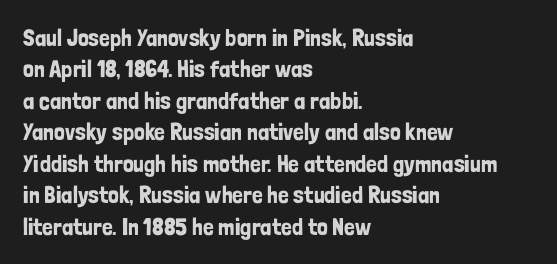
{"italic": "no", "underline": "no", "align": "left", "line_spacing": "normal", "line_spacing_ratio": 1.31, "letter_spacing": "normal", "letter_spacing_em": 0.0, "glyph_px": 24}
